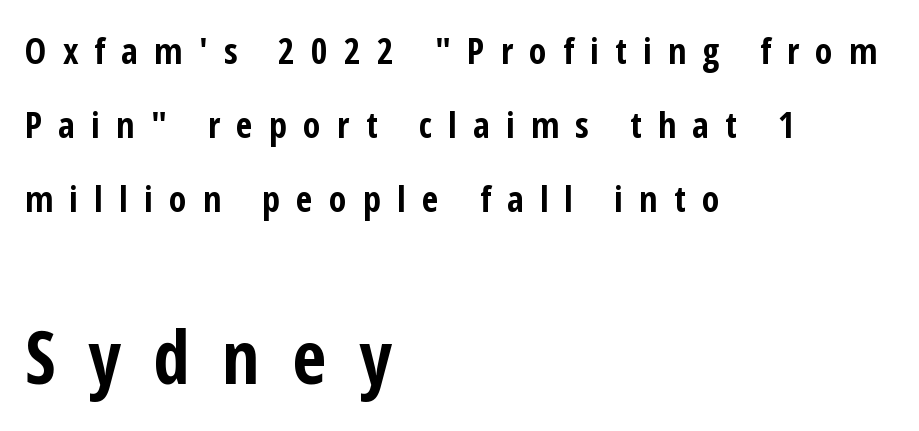
The image shows 73 px bold, condensed sans-serif type, upright; set left-aligned, loose line spacing (2.05x), unusually wide letter spacing (+0.45 em), not underlined; the second (bottom) block is 2.03x larger; low stroke contrast and a medium x-height.
